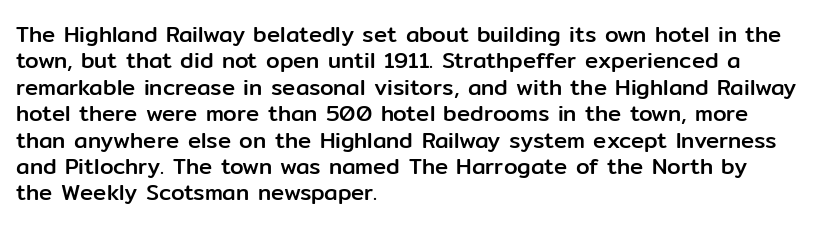
The image shows 22 px text type, upright; set left-aligned, line spacing 1.2x, normal letter spacing, not underlined.
